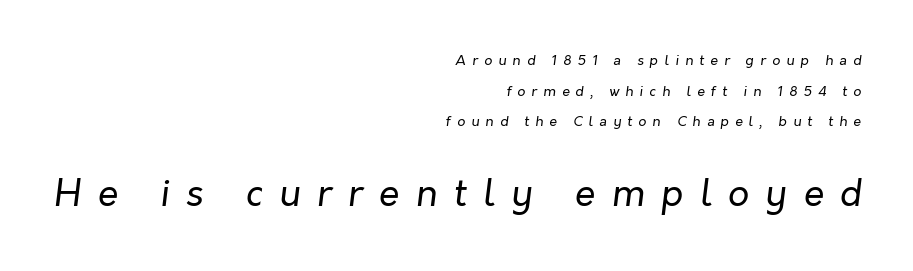
Q: Is the text bold? A: No.
Q: Is the text italic (slanted)? A: Yes, it leans right by about 7 degrees.
Q: Is the text underlined? A: No.
Q: How is the paragraph aligned? A: Right-aligned.
Q: Is the spacing between letters normal or unusually wide? A: Unusually wide.
Q: Is the spacing between lines tight, normal or loose? A: Loose.
Q: Which block of text is set in a larger size, the first (top) or the second (bottom)? A: The second (bottom) one.
Q: Width (condensed, normal, or wide)? A: Normal.
Q: Stroke contrast? A: Low.
Q: x-height? A: Medium.
Q: Monospaced? A: No.
